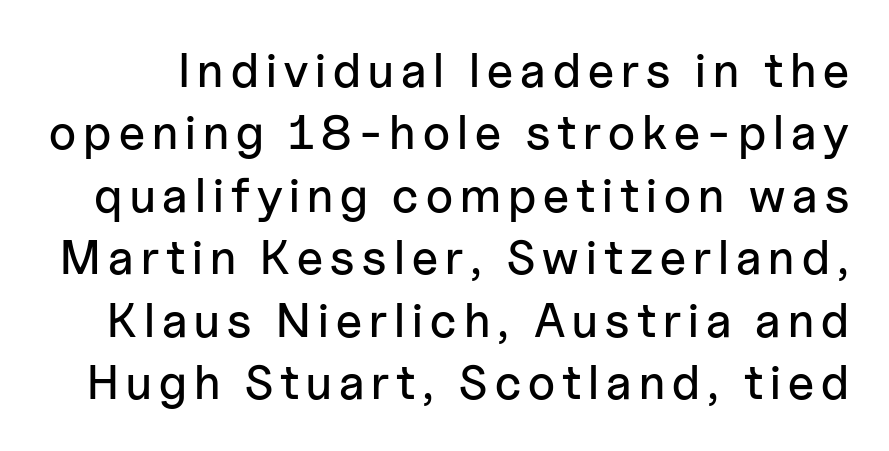
{"serif": "no", "italic": "no", "width": "normal", "stroke_contrast": "low", "x_height": "medium", "monospaced": "no", "underline": "no", "line_spacing": "normal", "line_spacing_ratio": 1.3, "glyph_px": 48}
